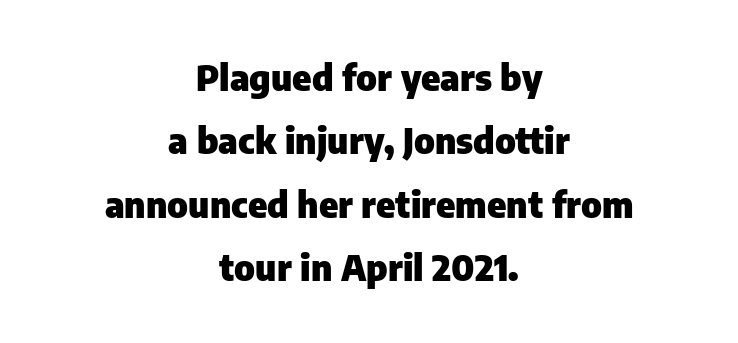
Q: Is the text bold? A: Yes.
Q: Is the text italic (slanted)? A: No, it is upright.
Q: Is the typeface a serif or a sans-serif typeface? A: Sans-serif.
Q: Is the text underlined? A: No.
Q: How is the paragraph aligned? A: Centered.
Q: Is the spacing between letters normal or unusually wide? A: Normal.
Q: Width (condensed, normal, or wide)? A: Normal.
Q: Stroke contrast? A: Low.
Q: x-height? A: Medium.
Q: Monospaced? A: No.
